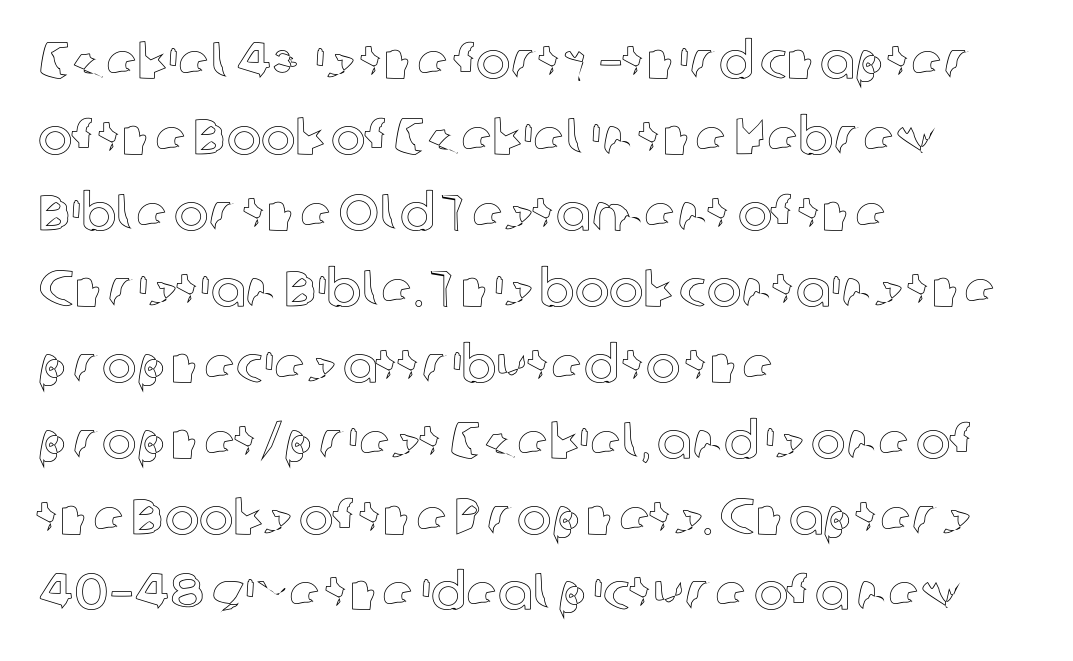
Think of a printed novel: that variable character pitch is what you see here. Left-aligned paragraph, ragged on the right. Observe the ordinary spacing: letters are neighbours, not strangers. The lettering stays uniformly vertical, giving the passage a roman look. The space beneath each line is pristine and unruled. Summary of vertical rhythm: regular, with standard interline spacing.
